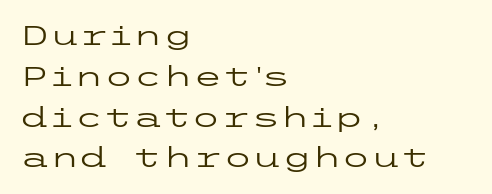
{"italic": "no", "bold": "no", "underline": "no", "align": "left", "line_spacing": "normal", "line_spacing_ratio": 1.51, "letter_spacing": "normal", "letter_spacing_em": 0.0, "glyph_px": 27}
